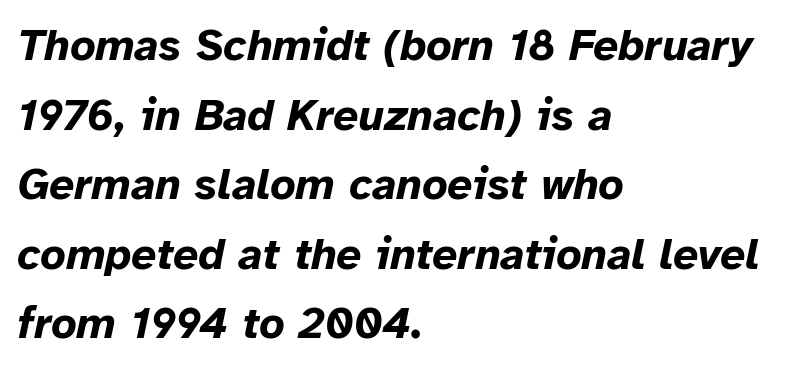
The image shows 44 px bold type, italic (leaning right); set left-aligned, normal line spacing (1.58x), normal letter spacing, not underlined; low stroke contrast and a medium x-height.
